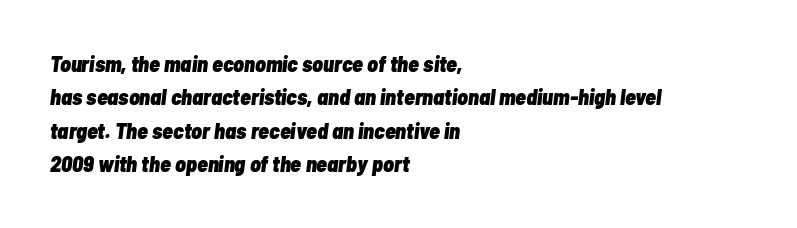
Typeset ragged right — the left edge is the straight one. How are the letters spaced? Ordinarily, with no added tracking. Set as a true bold cut, around the 700 mark. The area under the type is left untouched. Leading: standard.
